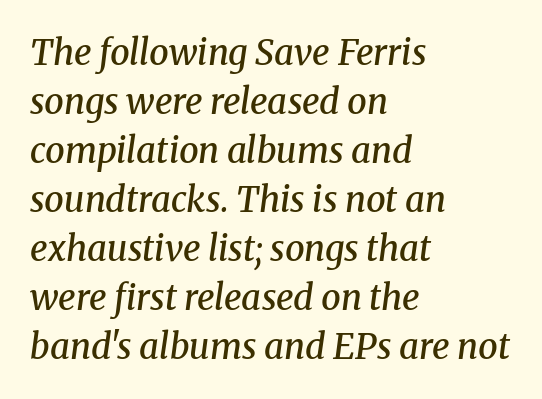
Q: Is the text bold? A: Semi-bold.
Q: Is the text italic (slanted)? A: Yes, it leans right by about 8 degrees.
Q: Is the typeface a serif or a sans-serif typeface? A: Serif.
Q: Is the text underlined? A: No.
Q: How is the paragraph aligned? A: Left-aligned.
Q: Is the spacing between letters normal or unusually wide? A: Normal.
Q: Is the spacing between lines tight, normal or loose? A: Normal.
Q: Width (condensed, normal, or wide)? A: Normal.
Q: Stroke contrast? A: Medium.
Q: x-height? A: Medium.
Q: Monospaced? A: No.
